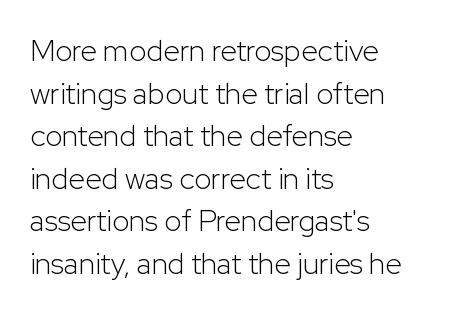
{"serif": "no", "italic": "no", "bold": "no", "weight": "light", "width": "normal", "stroke_contrast": "low", "x_height": "medium", "monospaced": "no", "underline": "no", "align": "left", "line_spacing": "normal", "line_spacing_ratio": 1.42, "letter_spacing": "normal", "letter_spacing_em": 0.0, "glyph_px": 30}
